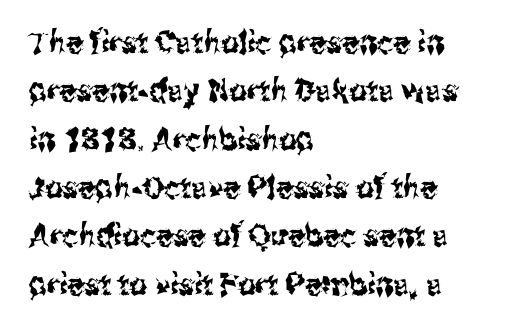
Q: Is the text italic (slanted)? A: No, it is upright.
Q: Is the typeface a serif or a sans-serif typeface? A: Sans-serif.
Q: Is the text underlined? A: No.
Q: How is the paragraph aligned? A: Left-aligned.
Q: Is the spacing between letters normal or unusually wide? A: Normal.
Q: Is the spacing between lines tight, normal or loose? A: Normal.
Q: Width (condensed, normal, or wide)? A: Condensed.
Q: Stroke contrast? A: Medium.
Q: x-height? A: Medium.
Q: Monospaced? A: No.
